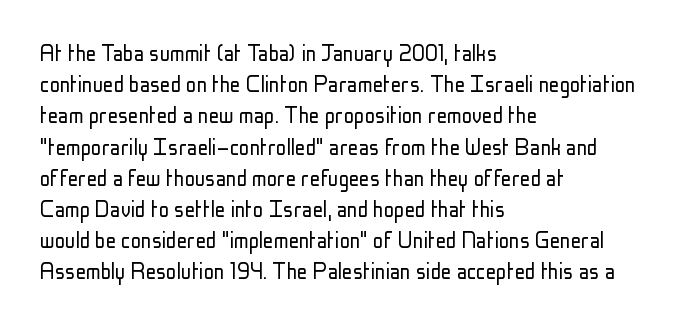
{"italic": "no", "bold": "no", "underline": "no", "align": "left", "line_spacing_ratio": 1.2, "letter_spacing": "normal", "letter_spacing_em": 0.0, "glyph_px": 26}
